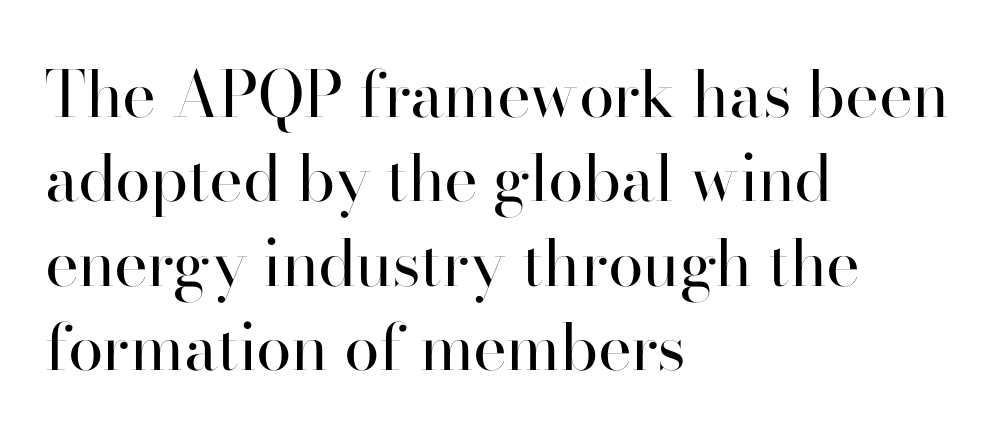
The lines are quadded left. This is the regular roman posture of the typeface. Spacing between characters is what you'd get straight out of the box. Here the designer chose a conventional face with non-uniform glyph widths.
